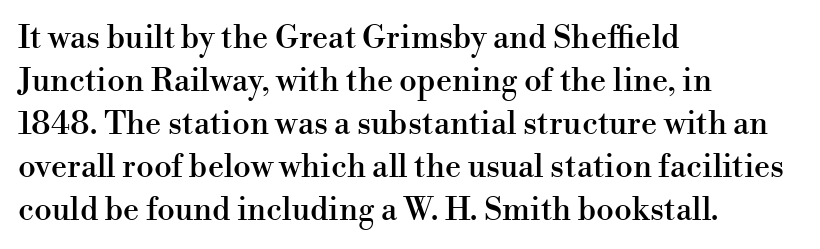
Q: Is the text italic (slanted)? A: No, it is upright.
Q: Is the typeface a serif or a sans-serif typeface? A: Serif.
Q: Is the text underlined? A: No.
Q: How is the paragraph aligned? A: Left-aligned.
Q: Is the spacing between letters normal or unusually wide? A: Normal.
Q: Is the spacing between lines tight, normal or loose? A: Normal.
Q: Width (condensed, normal, or wide)? A: Normal.
Q: Stroke contrast? A: High.
Q: x-height? A: Small.
Q: Monospaced? A: No.
